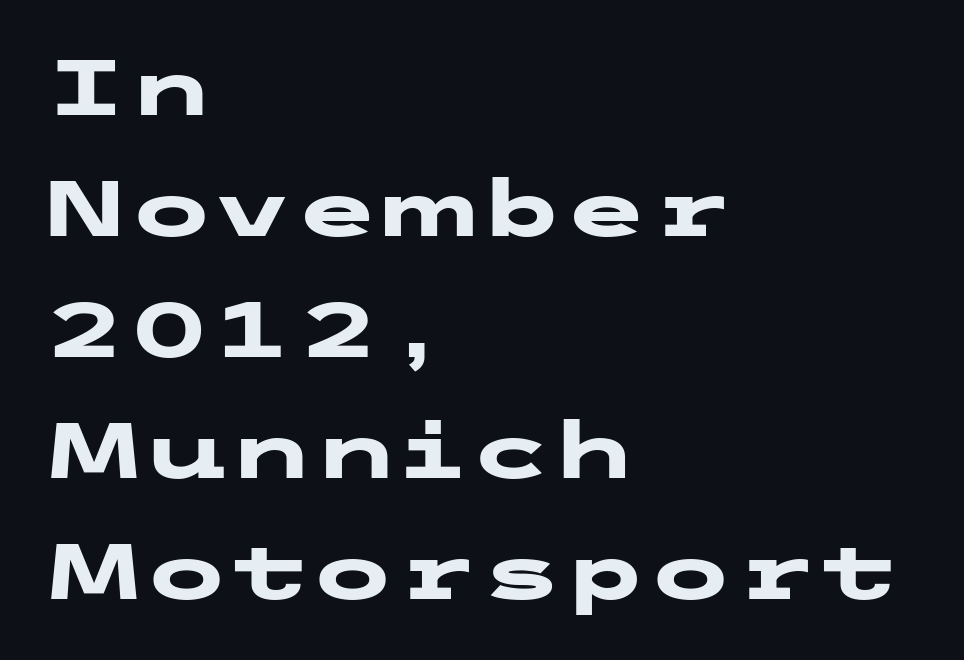
Notice how descenders clear the ascenders below comfortably — that's standard leading. Look at the tracking — it's just the regular setting, nothing added. The lines are quadded left. The string is rendered with underlining switched off. Are there feet on the stems? There aren't — it's a sans.
